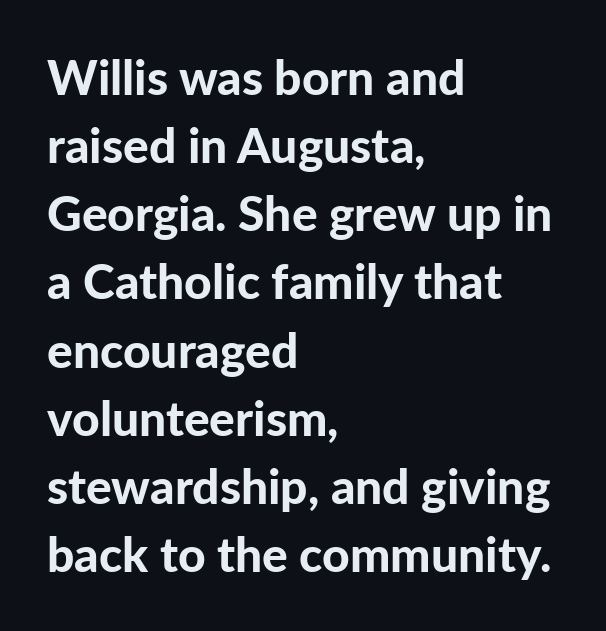
{"serif": "no", "italic": "no", "bold": "yes", "weight": "bold", "width": "normal", "stroke_contrast": "low", "x_height": "medium", "monospaced": "no", "underline": "no", "align": "left", "line_spacing": "normal", "line_spacing_ratio": 1.42, "letter_spacing": "normal", "letter_spacing_em": 0.0, "glyph_px": 48}
